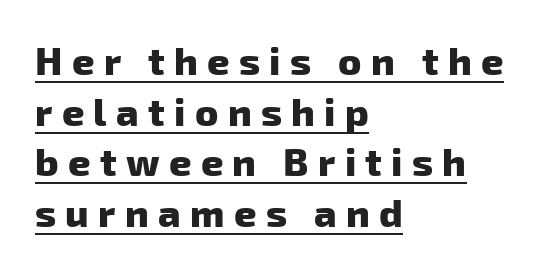
{"serif": "no", "bold": "yes", "weight": "heavy", "width": "normal", "stroke_contrast": "low", "x_height": "medium", "monospaced": "no", "underline": "yes", "align": "left", "line_spacing": "normal", "line_spacing_ratio": 1.3, "letter_spacing": "wide", "letter_spacing_em": 0.24, "glyph_px": 39}
